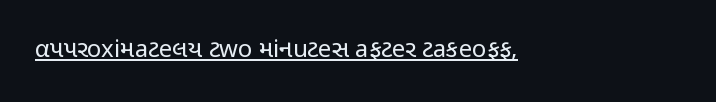
The paragraph shown leans on its left margin. Letters have the restrained weight of plain body copy at most. No italicization has been applied; the sample stays upright. Nothing unusual about the tracking: characters are spaced as the font intends. Each line of the rendering has a horizontal stroke beneath the glyphs.
